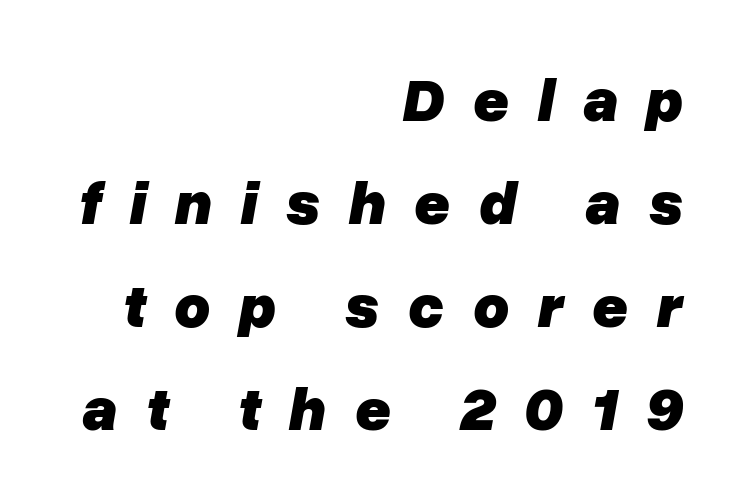
{"italic": "yes", "lean": "right", "slant_degrees": 10, "bold": "yes", "weight": "heavy", "width": "normal", "stroke_contrast": "low", "x_height": "medium", "monospaced": "no", "underline": "no", "align": "right", "line_spacing": "normal", "line_spacing_ratio": 1.66, "letter_spacing": "wide", "letter_spacing_em": 0.45, "glyph_px": 62}
